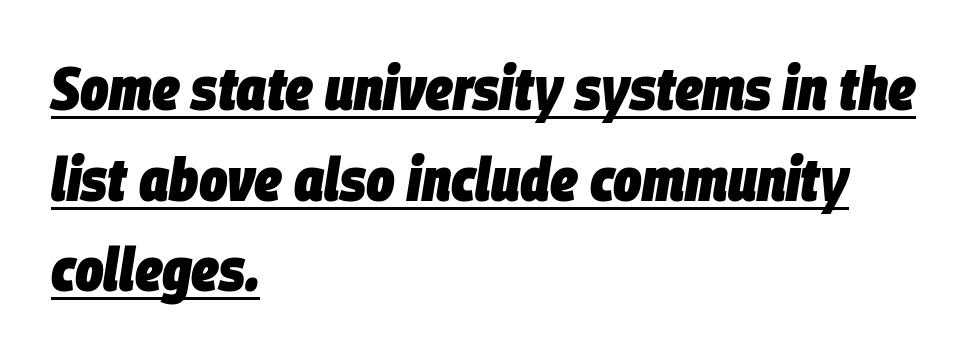
The image shows 60 px heavy, condensed type, italic (leaning right); set left-aligned, normal line spacing (1.51x), normal letter spacing, underlined; low stroke contrast and a large x-height.
